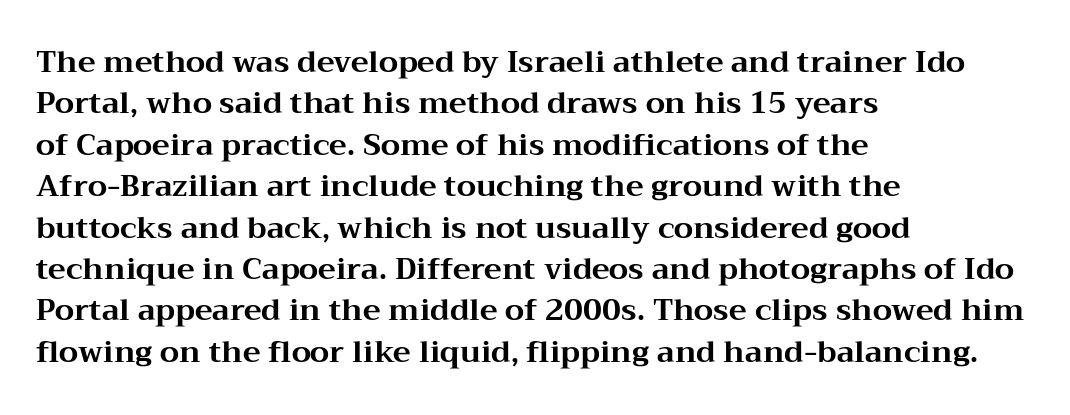
Q: Is the text bold? A: Yes.
Q: Is the text italic (slanted)? A: No, it is upright.
Q: Is the typeface a serif or a sans-serif typeface? A: Serif.
Q: Is the text underlined? A: No.
Q: How is the paragraph aligned? A: Left-aligned.
Q: Is the spacing between letters normal or unusually wide? A: Normal.
Q: Is the spacing between lines tight, normal or loose? A: Normal.
Q: Width (condensed, normal, or wide)? A: Wide.
Q: Stroke contrast? A: Medium.
Q: x-height? A: Medium.
Q: Monospaced? A: No.
